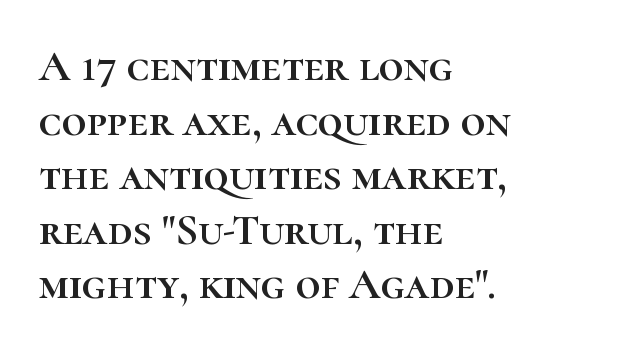
{"italic": "no", "width": "normal", "stroke_contrast": "high", "x_height": "medium", "monospaced": "no", "underline": "no", "align": "left", "line_spacing_ratio": 1.24, "letter_spacing": "normal", "letter_spacing_em": 0.0, "glyph_px": 44}
